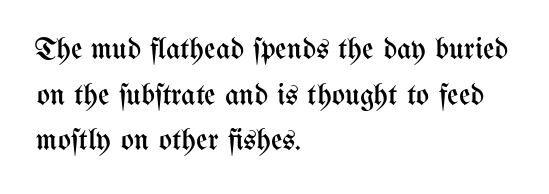
{"italic": "no", "bold": "no", "weight": "regular", "width": "condensed", "stroke_contrast": "medium", "x_height": "medium", "monospaced": "no", "underline": "no", "align": "left", "line_spacing": "normal", "line_spacing_ratio": 1.47, "letter_spacing": "normal", "letter_spacing_em": 0.0, "glyph_px": 31}
